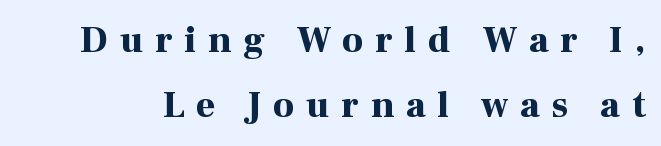
The foot of each line stays bare and open. The lettering holds an erect, upright posture throughout. Is the letter spacing exaggerated? Yes — the characters are pushed far apart. The type family on display is of the serif kind.
